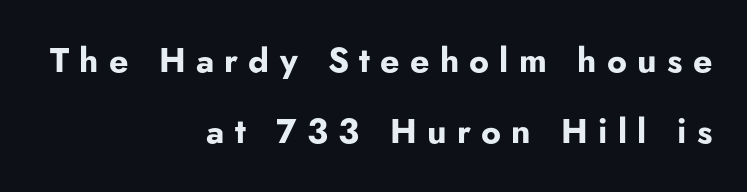
Is this a fixed-width face? No — the glyphs have proportional, varying widths. This is the regular roman posture of the typeface. The space directly below the letters is spotless. Words appear elongated and porous because spacing is wide.
